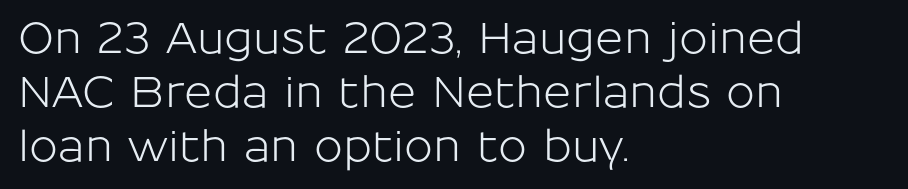
If you drew a ruler down the left edge, every line would touch it. The strip under each line holds only bare page. Think of a printed novel: that variable character pitch is what you see here. Characters remain perfectly vertical along every line.
